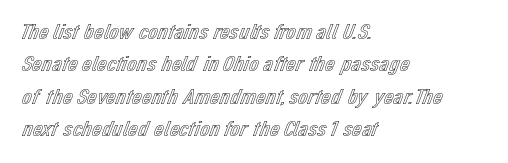
Q: Is the text italic (slanted)? A: Yes.
Q: Is the text underlined? A: No.
Q: How is the paragraph aligned? A: Left-aligned.
Q: Is the spacing between letters normal or unusually wide? A: Normal.
Q: Is the spacing between lines tight, normal or loose? A: Normal.
